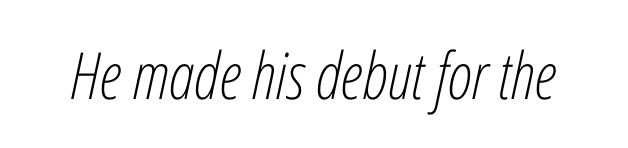
Q: Is the text bold? A: No.
Q: Is the text italic (slanted)? A: Yes, it leans right by about 12 degrees.
Q: Is the text underlined? A: No.
Q: Is the spacing between letters normal or unusually wide? A: Normal.
Q: Width (condensed, normal, or wide)? A: Condensed.
Q: Stroke contrast? A: Low.
Q: x-height? A: Medium.
Q: Monospaced? A: No.
